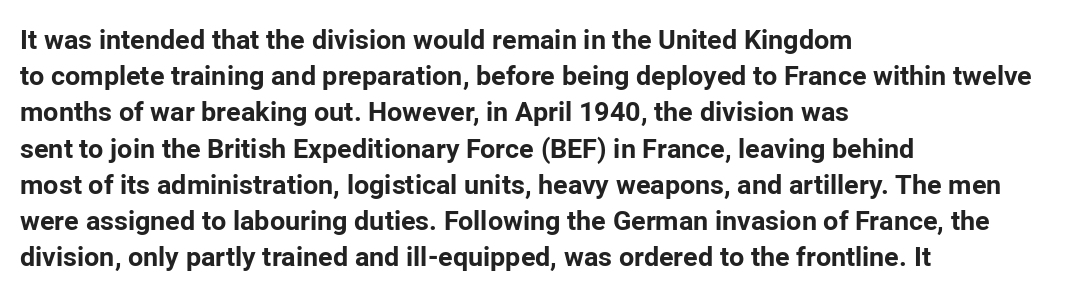
Does the weight exceed regular? Yes, all the way to bold. Inter-character spacing is left at the font's built-in metrics. If you drew a ruler down the left edge, every line would touch it. Only glyphs here, with clear space below each row. This sample keeps an unexceptional amount of space between lines.
